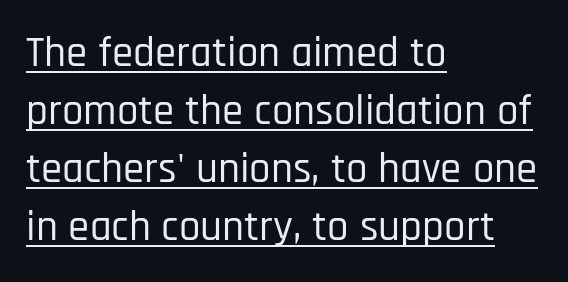
{"serif": "no", "italic": "no", "width": "condensed", "stroke_contrast": "low", "x_height": "large", "monospaced": "no", "underline": "yes", "align": "left", "line_spacing": "normal", "line_spacing_ratio": 1.35, "letter_spacing": "normal", "letter_spacing_em": 0.0, "glyph_px": 43}
